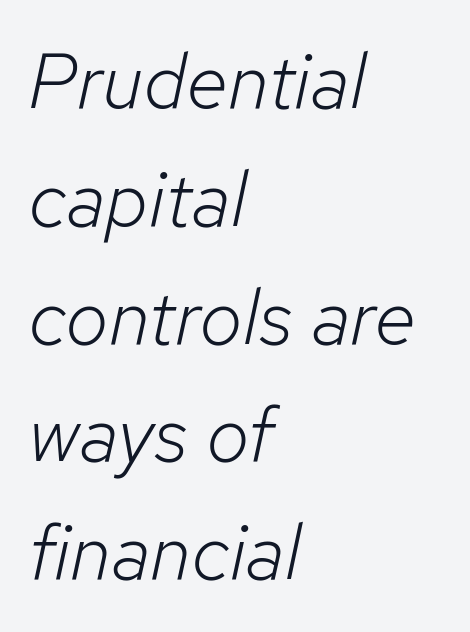
The image shows 78 px light type, italic (leaning right); set left-aligned, normal line spacing (1.51x), normal letter spacing, not underlined; low stroke contrast and a medium x-height.
